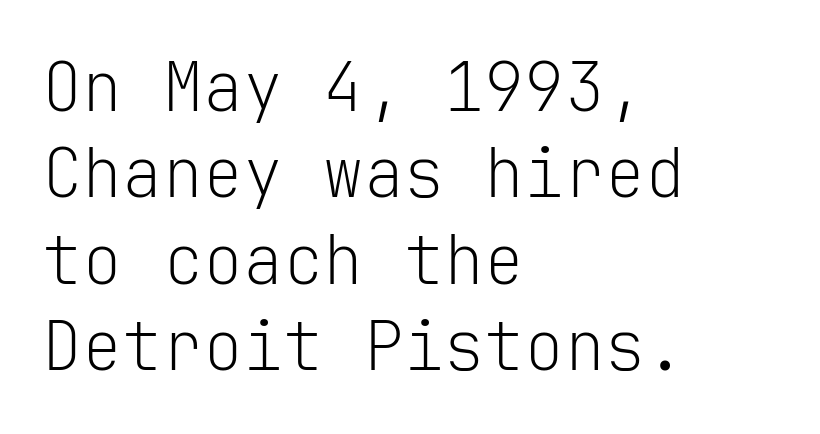
The image shows 67 px light sans-serif type, upright, monospaced; set left-aligned, normal line spacing (1.29x), normal letter spacing, not underlined; low stroke contrast and a medium x-height.
